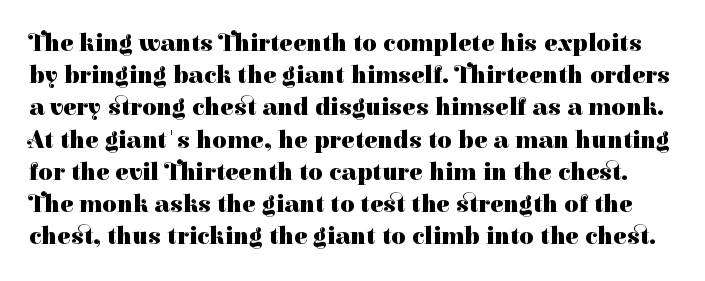
Q: Is the text bold? A: Yes.
Q: Is the text italic (slanted)? A: No, it is upright.
Q: Is the text underlined? A: No.
Q: Is the spacing between letters normal or unusually wide? A: Normal.
Q: Is the spacing between lines tight, normal or loose? A: Normal.
